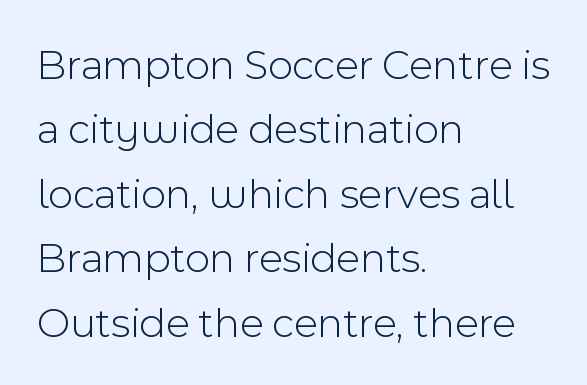
The image shows 43 px light sans-serif type, upright; set left-aligned, normal line spacing (1.5x), normal letter spacing, not underlined; a medium x-height.
